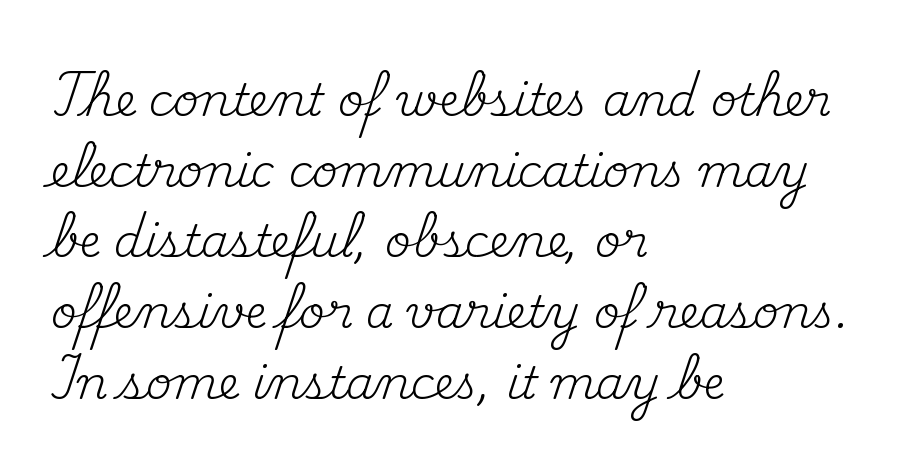
Honestly, the letter spacing is just normal — you wouldn't notice it. The lines are quadded left. Observe the serifs anchoring each vertical stroke in this sample.
